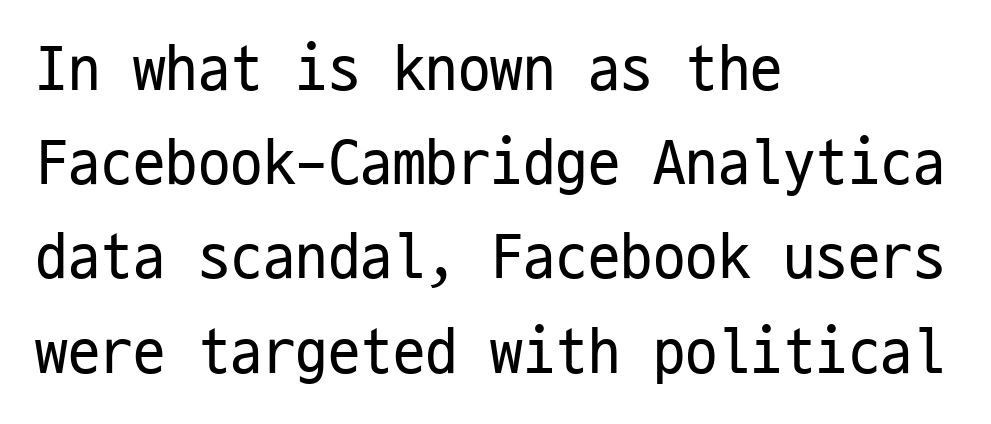
A roman cut, with each character standing at attention. Casual observation: everything's shoved over to the left. The weight would be labelled regular, book, light, or lighter still. In terms of leading, this rendering sits right in the middle.
